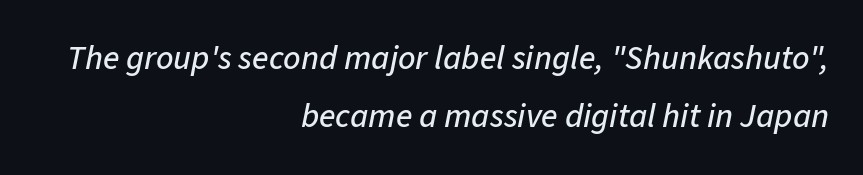
{"italic": "yes", "lean": "right", "slant_degrees": 11, "width": "normal", "stroke_contrast": "low", "x_height": "medium", "monospaced": "no", "underline": "no", "align": "right", "line_spacing": "normal", "line_spacing_ratio": 1.7, "letter_spacing": "normal", "letter_spacing_em": 0.0, "glyph_px": 34}
